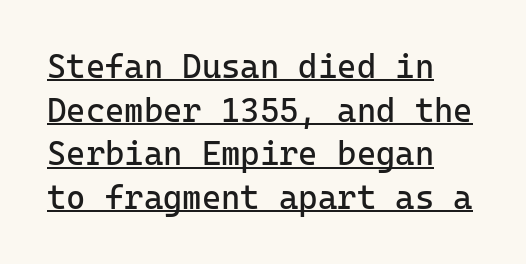
Q: Is the text bold? A: No.
Q: Is the text italic (slanted)? A: No, it is upright.
Q: Is the typeface a serif or a sans-serif typeface? A: Sans-serif.
Q: Is the text underlined? A: Yes.
Q: How is the paragraph aligned? A: Left-aligned.
Q: Is the spacing between letters normal or unusually wide? A: Normal.
Q: Is the spacing between lines tight, normal or loose? A: Normal.
Q: Width (condensed, normal, or wide)? A: Normal.
Q: Stroke contrast? A: Low.
Q: x-height? A: Medium.
Q: Monospaced? A: Yes.
